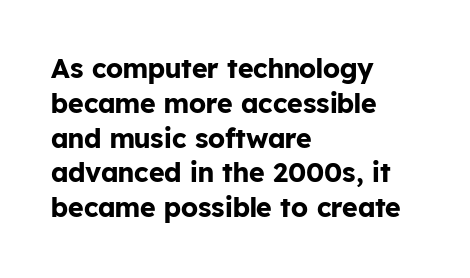
The words here are not underlined. Style check: upright. Typesetter's note: full bold, strokes at maximum text heaviness. Left-aligned paragraph, ragged on the right. One glance says typical: line gaps are just what's usual. Look at the tracking — it's just the regular setting, nothing added.
